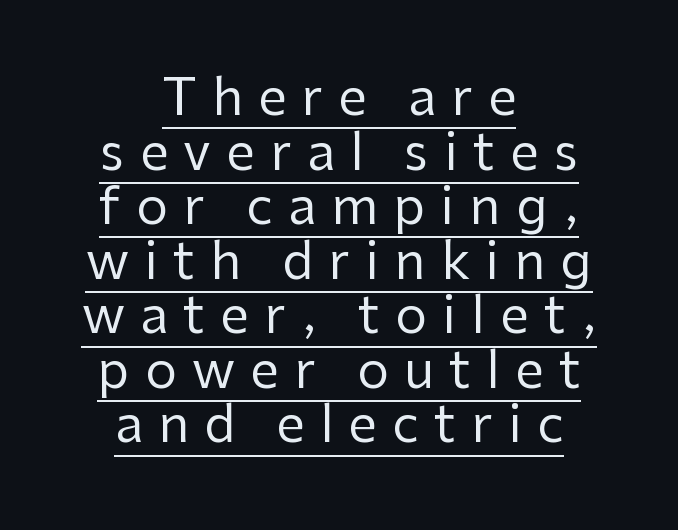
In CSS terms this would be text-align: center. What decoration does the sample have? An underline. Summary of vertical rhythm: compact, with narrow interline spacing. Here the designer chose a conventional face with non-uniform glyph widths. No extra ink here — the face is not bold.
